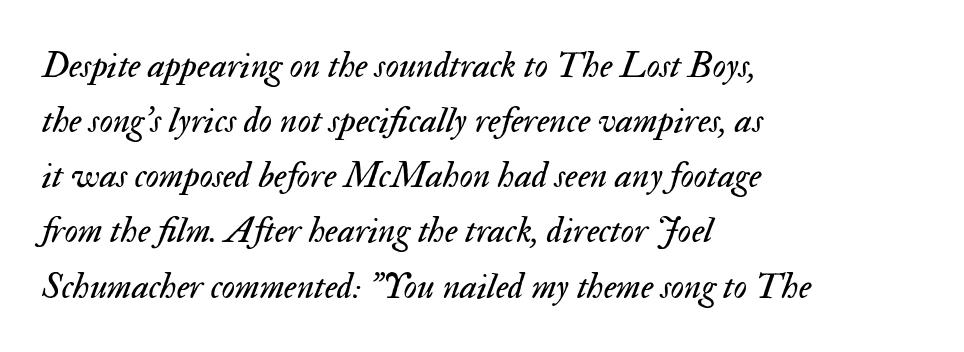
Descenders hang freely into open space. These lines are rendered in a variable-pitch font. Rows of type keep a routine distance in the vertical direction. Looking at the ascenders, they clearly lean. How are the letters spaced? Ordinarily, with no added tracking. One-word summary of the alignment: left.
